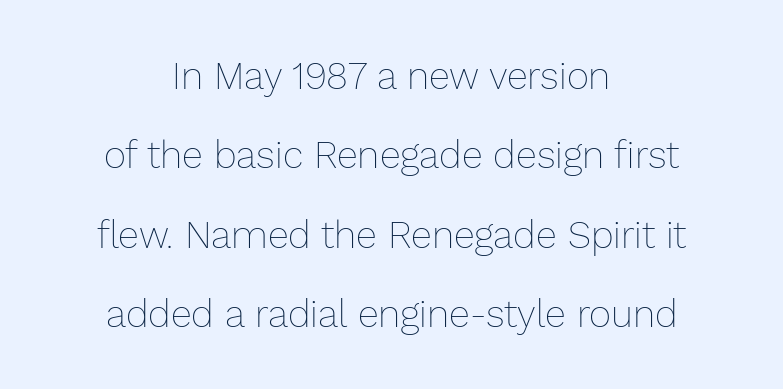
{"italic": "no", "bold": "no", "weight": "thin", "width": "normal", "stroke_contrast": "low", "x_height": "medium", "monospaced": "no", "underline": "no", "align": "center", "line_spacing": "loose", "line_spacing_ratio": 2.09, "letter_spacing": "normal", "letter_spacing_em": 0.0, "glyph_px": 38}
